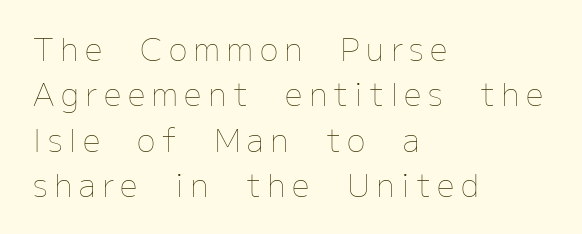
The passage shown stacks its lines at a standard gap. Nothing heavy about these letters — not bold at all. These lines have a slow, spaced-out rhythm from letter to letter. You could not count columns in this text — the font is proportionally spaced. These lines are set flush left with a ragged right edge. The font's upright variant was chosen for this text.
